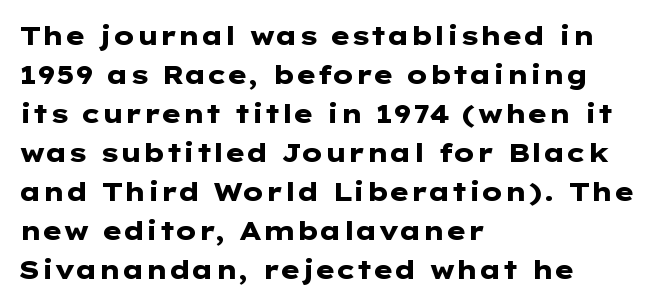
Successive baselines arrive at the customary interval. Nope, not italic — everything's standing straight. Stroke thickness is high; the sample reads as a true bold. Line starts are locked; line ends wander. Clear beneath every line of the passage. The line texture is even and compact thanks to regular tracking.
